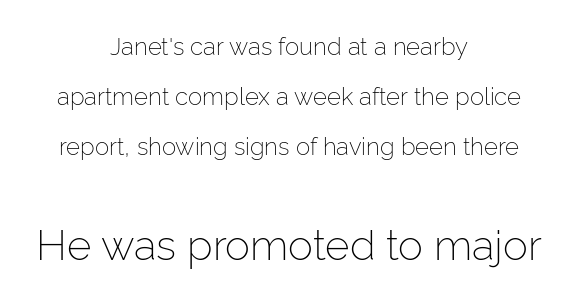
Rule under the text: the space is simply empty. Does extra space separate the letters? No, they use regular spacing. Every stem runs plumb, perpendicular to the baseline. Proportional: the letters do not fall into vertical columns.
